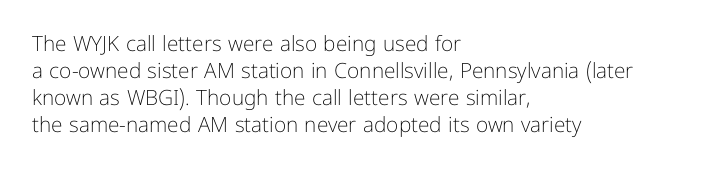
Q: Is the text bold? A: No.
Q: Is the text italic (slanted)? A: No, it is upright.
Q: Is the text underlined? A: No.
Q: How is the paragraph aligned? A: Left-aligned.
Q: Is the spacing between letters normal or unusually wide? A: Normal.
Q: Is the spacing between lines tight, normal or loose? A: Normal.
